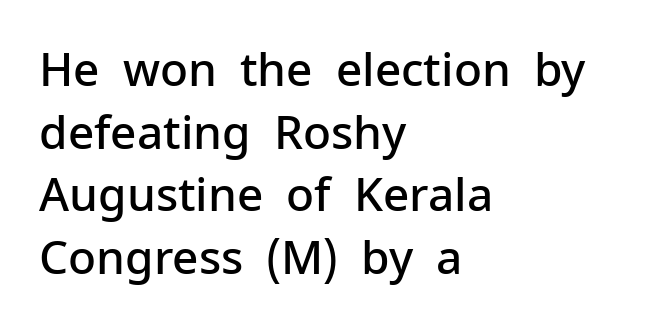
The gaps between neighbouring characters are ordinary and unremarkable. The strokes are fattened partway — semibold, not bold. Typographically, this falls in the sans-serif category. The rows are spaced the way most documents space them. Style check: upright. Only glyphs here, with clear space below each row.
